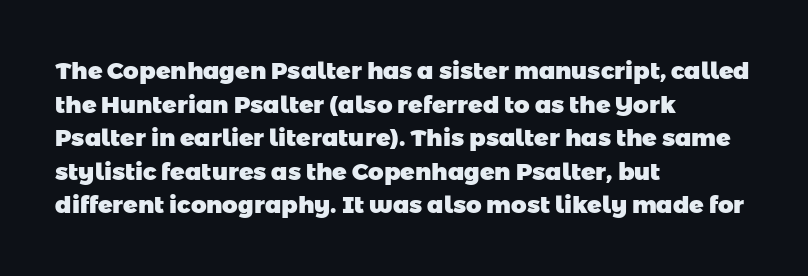
{"bold": "yes", "underline": "no", "align": "left", "line_spacing": "normal", "line_spacing_ratio": 1.4, "letter_spacing": "normal", "letter_spacing_em": 0.0, "glyph_px": 24}
